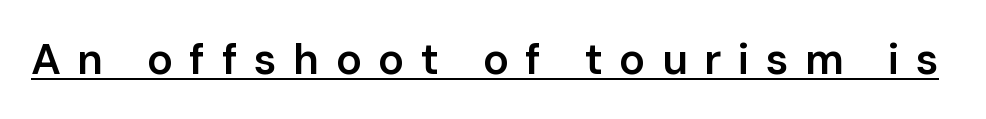
The image shows 43 px semibold sans-serif type, upright; set unusually wide letter spacing (+0.38 em), underlined; low stroke contrast and a medium x-height.
